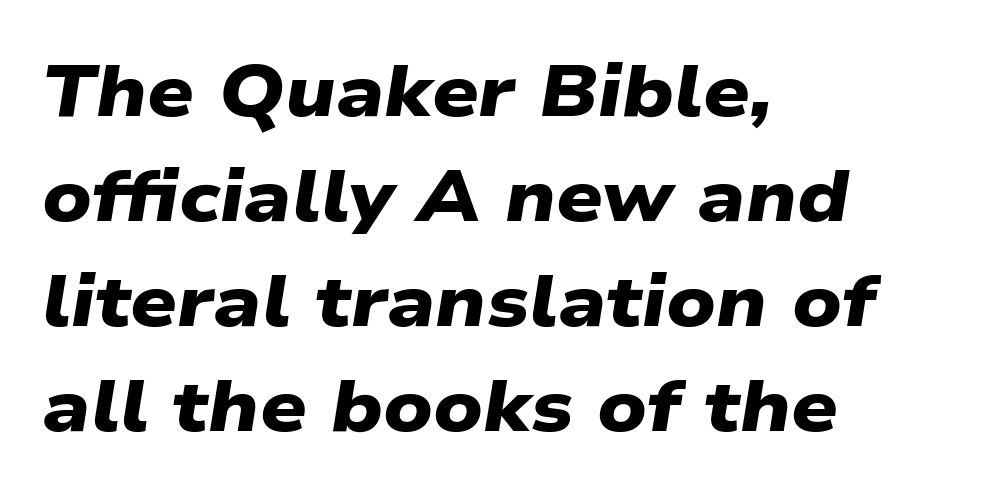
Q: Is the text bold? A: Yes.
Q: Is the typeface a serif or a sans-serif typeface? A: Sans-serif.
Q: Is the text underlined? A: No.
Q: How is the paragraph aligned? A: Left-aligned.
Q: Is the spacing between letters normal or unusually wide? A: Normal.
Q: Is the spacing between lines tight, normal or loose? A: Normal.
Q: Width (condensed, normal, or wide)? A: Wide.
Q: Stroke contrast? A: Low.
Q: x-height? A: Medium.
Q: Monospaced? A: No.
